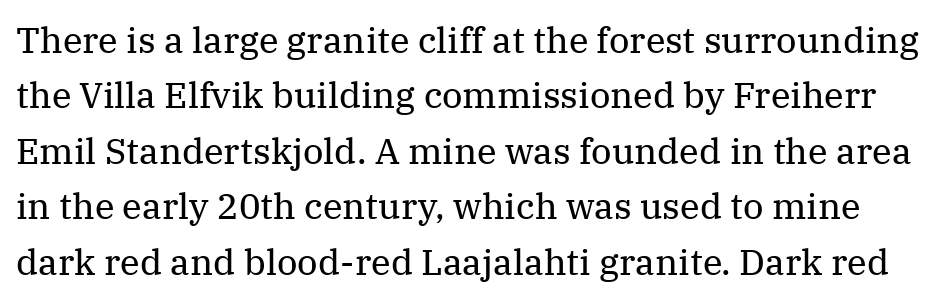
The specimen reads as upright at a glance. This sample has the flowing, uneven cadence of proportional lettering. Quick note: underline off. The weight would be labelled regular, book, light, or lighter still. The letterforms sit shoulder to shoulder at normal distance. Quick note: interline space is typical.
